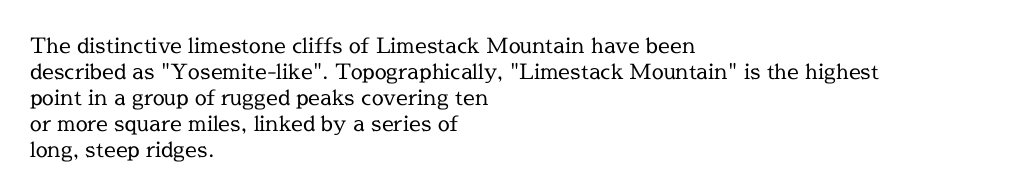
The image shows 21 px text type, upright; set left-aligned, line spacing 1.24x, normal letter spacing, not underlined.
